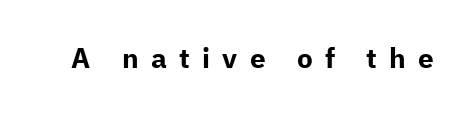
{"serif": "no", "italic": "no", "bold": "yes", "weight": "bold", "width": "normal", "stroke_contrast": "low", "x_height": "medium", "monospaced": "no", "underline": "no", "letter_spacing": "wide", "letter_spacing_em": 0.44, "glyph_px": 28}
